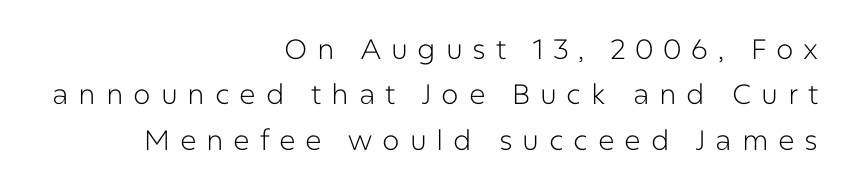
Check the space under the baseline: it is left empty. The rag falls on the left side of this text block. A typesetter would mark this as roman, not italic. The rendering shows plain stroke endings on the letterforms — a sans-serif design. Look at the tracking — it's clearly loosened, letters drifting apart.
